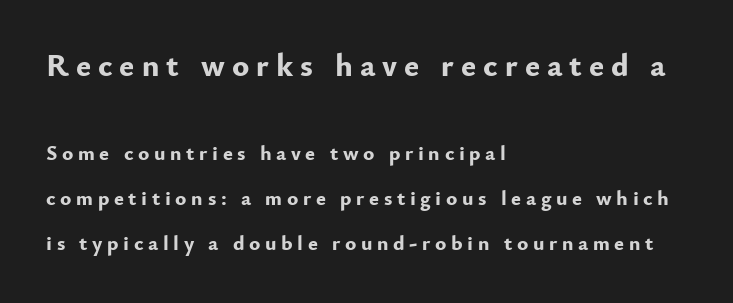
{"serif": "no", "italic": "no", "bold": "yes", "weight": "bold", "width": "normal", "stroke_contrast": "low", "x_height": "small", "monospaced": "no", "underline": "no", "align": "left", "line_spacing": "loose", "line_spacing_ratio": 2.14, "letter_spacing": "wide", "letter_spacing_em": 0.22, "larger_block": "first", "size_ratio": 1.52, "glyph_px": 32}
